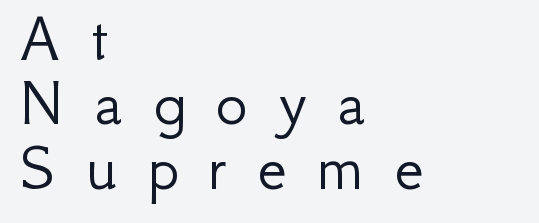
The image shows 67 px light sans-serif type, upright; set left-aligned, tight line spacing (0.96x), unusually wide letter spacing (+0.45 em), not underlined; low stroke contrast and a small x-height.
